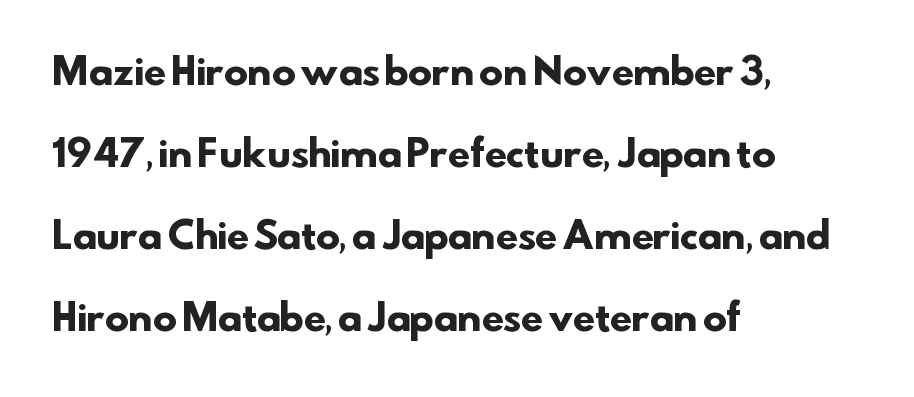
The image shows 36 px heavy sans-serif type; set left-aligned, loose line spacing (2.28x), normal letter spacing, not underlined; low stroke contrast and a small x-height.
